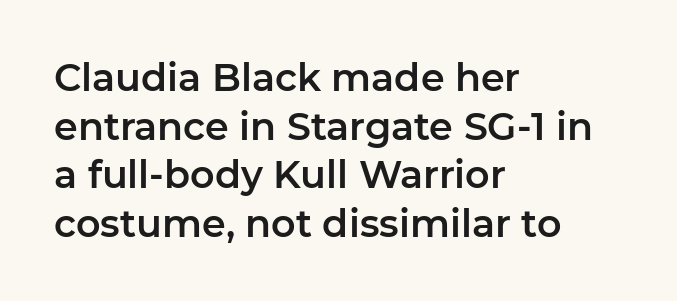
{"serif": "no", "italic": "no", "width": "normal", "stroke_contrast": "low", "x_height": "medium", "monospaced": "no", "underline": "no", "align": "left", "line_spacing": "normal", "line_spacing_ratio": 1.28, "letter_spacing": "normal", "letter_spacing_em": 0.0, "glyph_px": 38}
